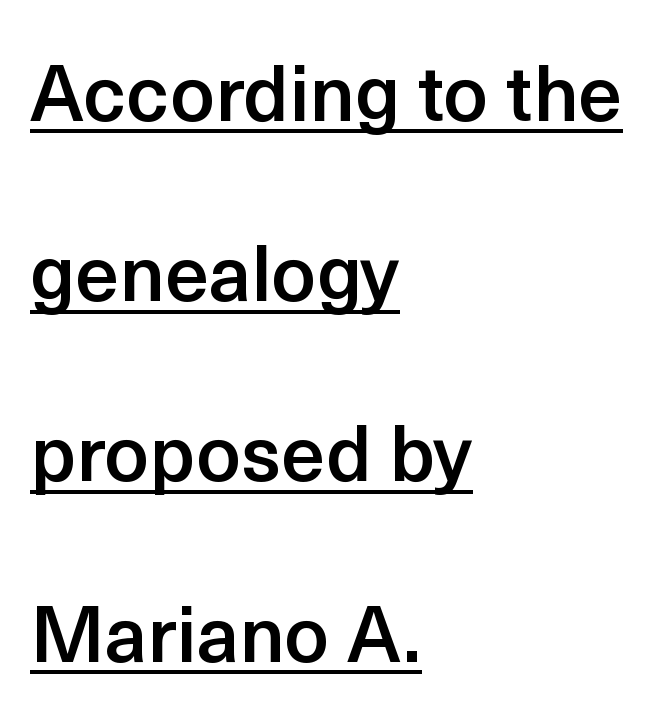
This sample has the flowing, uneven cadence of proportional lettering. Default kerning and tracking; the words read as compact shapes. The rendered words wear a rule along their underside. The passage shown is typeset with a sans-serif family. Every character sits straight up, as roman type does.
